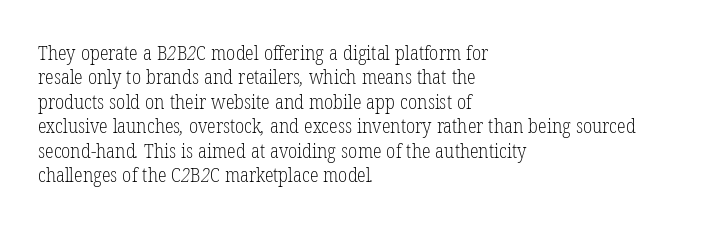
Which margin do the lines hug? The left one — the right edge is uneven. The letters sit at their default tracking, neither squeezed nor spread. The area under the type is left untouched. These glyphs show unthickened strokes, regular width or finer.
